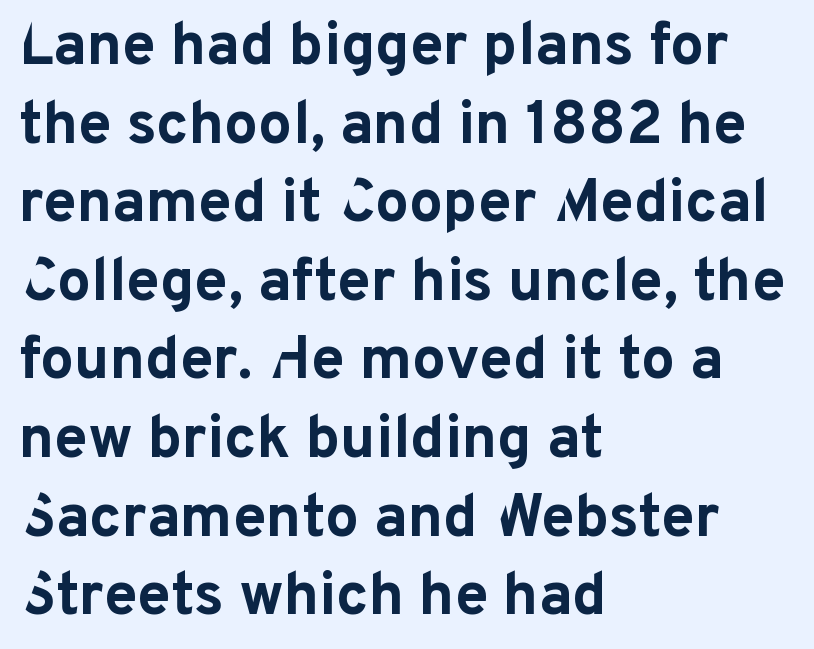
Q: Is the text bold? A: Yes.
Q: Is the text italic (slanted)? A: No, it is upright.
Q: Is the typeface a serif or a sans-serif typeface? A: Sans-serif.
Q: Is the text underlined? A: No.
Q: How is the paragraph aligned? A: Left-aligned.
Q: Is the spacing between letters normal or unusually wide? A: Normal.
Q: Is the spacing between lines tight, normal or loose? A: Normal.
Q: Width (condensed, normal, or wide)? A: Normal.
Q: Stroke contrast? A: Low.
Q: x-height? A: Medium.
Q: Monospaced? A: No.
